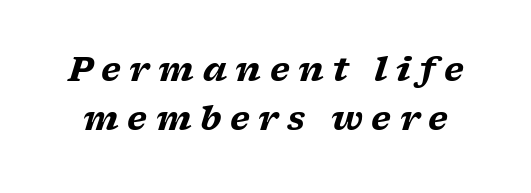
Q: Is the text bold? A: Yes.
Q: Is the text italic (slanted)? A: Yes, it leans right by about 17 degrees.
Q: Is the typeface a serif or a sans-serif typeface? A: Serif.
Q: Is the text underlined? A: No.
Q: Is the spacing between letters normal or unusually wide? A: Unusually wide.
Q: Is the spacing between lines tight, normal or loose? A: Normal.
Q: Width (condensed, normal, or wide)? A: Wide.
Q: Stroke contrast? A: Low.
Q: x-height? A: Medium.
Q: Monospaced? A: No.
